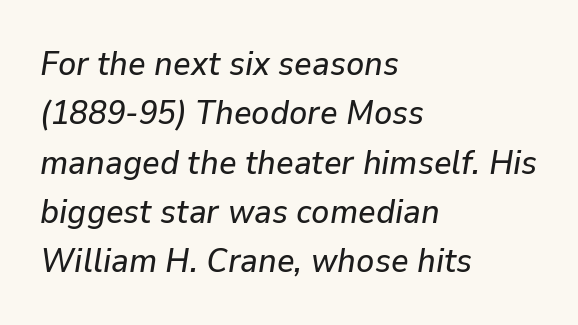
Q: Is the text italic (slanted)? A: Yes, it leans right by about 9 degrees.
Q: Is the text underlined? A: No.
Q: How is the paragraph aligned? A: Left-aligned.
Q: Is the spacing between letters normal or unusually wide? A: Normal.
Q: Is the spacing between lines tight, normal or loose? A: Normal.
Q: Width (condensed, normal, or wide)? A: Normal.
Q: Stroke contrast? A: Low.
Q: x-height? A: Medium.
Q: Monospaced? A: No.
